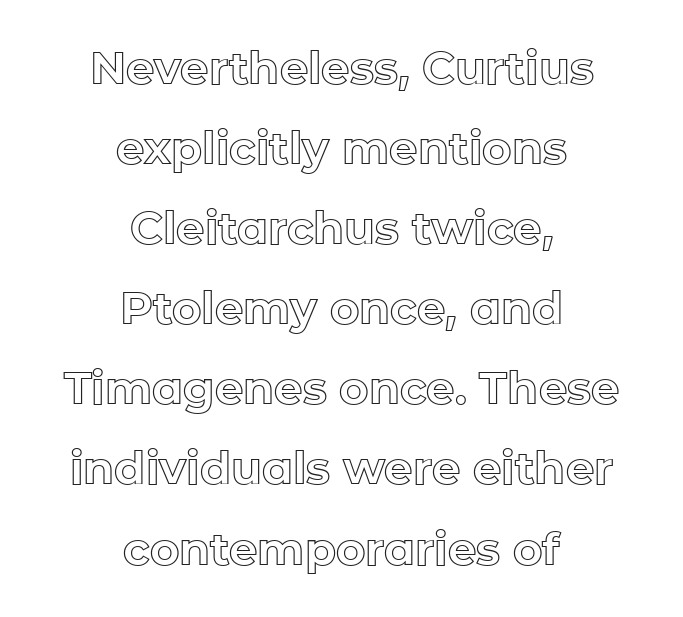
Posture: vertical. Check the space under the baseline: it is left empty. Think of a printed novel: that variable character pitch is what you see here. Default kerning and tracking; the words read as compact shapes. This rendering uses center alignment, leaving both contours irregular but symmetric.
